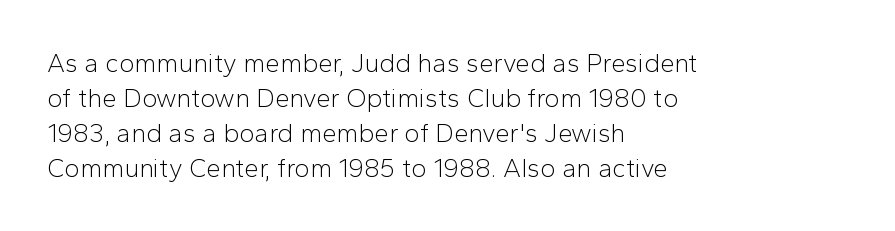
The image shows 26 px text type, upright; set left-aligned, normal line spacing (1.34x), normal letter spacing, not underlined.
